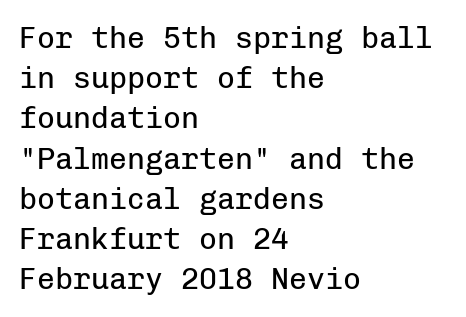
{"serif": "no", "italic": "no", "bold": "no", "weight": "regular", "width": "normal", "stroke_contrast": "low", "x_height": "medium", "monospaced": "yes", "underline": "no", "align": "left", "line_spacing": "normal", "line_spacing_ratio": 1.34, "letter_spacing": "normal", "letter_spacing_em": 0.0, "glyph_px": 30}
